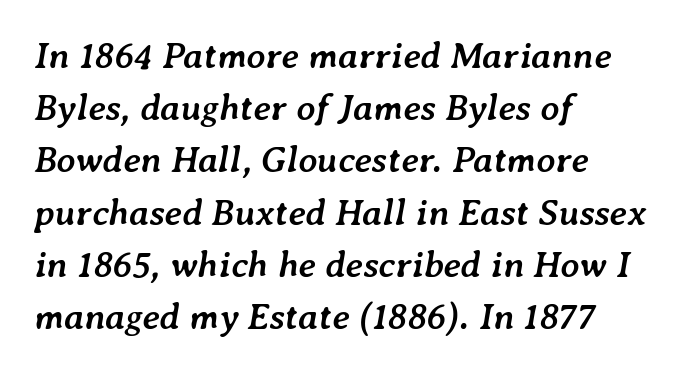
Q: Is the text bold? A: Yes.
Q: Is the text italic (slanted)? A: Yes, it leans right by about 7 degrees.
Q: Is the text underlined? A: No.
Q: How is the paragraph aligned? A: Left-aligned.
Q: Is the spacing between letters normal or unusually wide? A: Normal.
Q: Is the spacing between lines tight, normal or loose? A: Normal.
Q: Width (condensed, normal, or wide)? A: Normal.
Q: Stroke contrast? A: Low.
Q: x-height? A: Medium.
Q: Monospaced? A: No.
